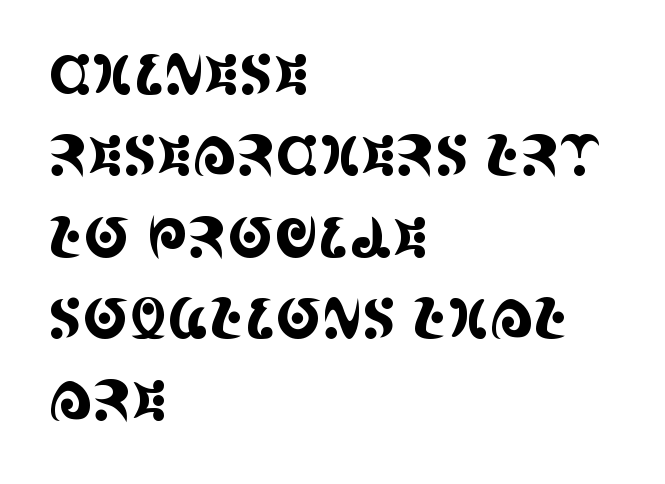
Q: Is the text italic (slanted)? A: No, it is upright.
Q: Is the typeface a serif or a sans-serif typeface? A: Serif.
Q: Is the text underlined? A: No.
Q: How is the paragraph aligned? A: Left-aligned.
Q: Is the spacing between letters normal or unusually wide? A: Normal.
Q: Is the spacing between lines tight, normal or loose? A: Normal.
Q: Width (condensed, normal, or wide)? A: Condensed.
Q: x-height? A: Large.
Q: Monospaced? A: No.
